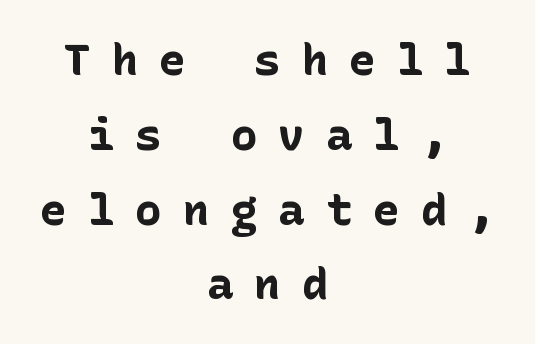
Look at the bottom of the vertical strokes: they stop flat, with no serifs. The lines in this sample share a center point and differ in where they start and stop. Decoration check: the copy has no underline. Characters follow at a spacing far wider than the type designer built in. Every stem runs plumb, perpendicular to the baseline.
